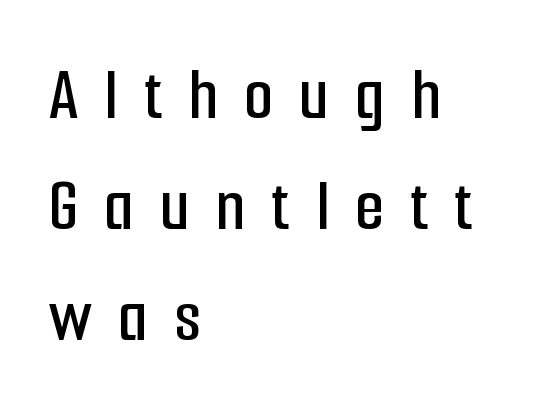
{"serif": "no", "italic": "no", "width": "condensed", "stroke_contrast": "low", "x_height": "medium", "monospaced": "no", "underline": "no", "align": "left", "line_spacing": "normal", "line_spacing_ratio": 1.46, "letter_spacing": "wide", "letter_spacing_em": 0.34, "glyph_px": 76}
